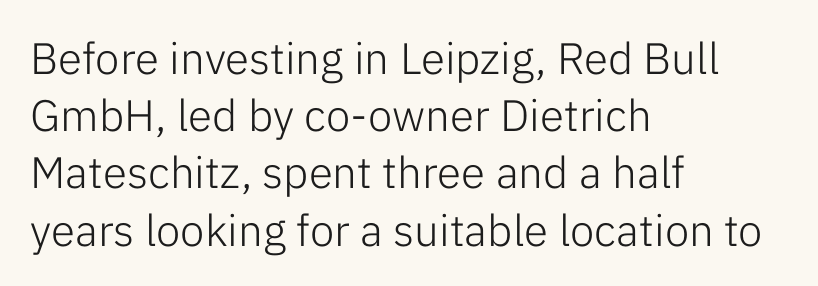
{"serif": "no", "italic": "no", "bold": "no", "weight": "light", "width": "normal", "stroke_contrast": "low", "x_height": "medium", "monospaced": "no", "underline": "no", "align": "left", "line_spacing": "normal", "line_spacing_ratio": 1.3, "letter_spacing": "normal", "letter_spacing_em": 0.0, "glyph_px": 44}
